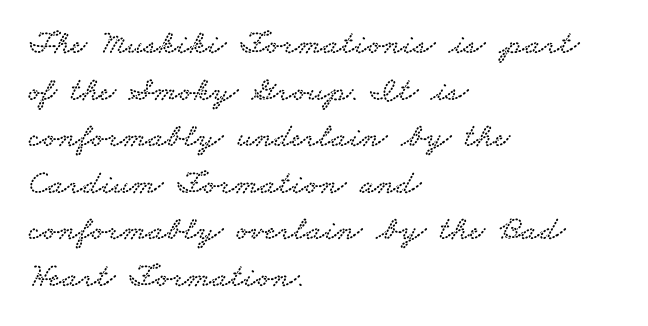
Q: Is the text underlined? A: No.
Q: How is the paragraph aligned? A: Left-aligned.
Q: Is the spacing between letters normal or unusually wide? A: Normal.
Q: Is the spacing between lines tight, normal or loose? A: Normal.
Q: Width (condensed, normal, or wide)? A: Wide.
Q: Stroke contrast? A: Low.
Q: x-height? A: Small.
Q: Monospaced? A: No.
